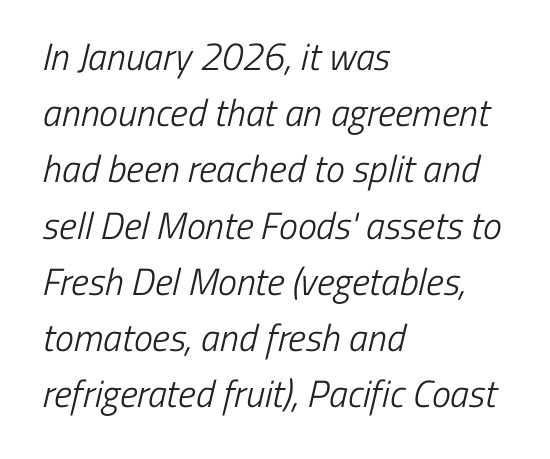
Does the leading feel generous? No, just average. The strokes are not fattened; the text isn't bold. The zone under the glyphs is completely vacant. Each line starts at the same left margin while the right side varies.
